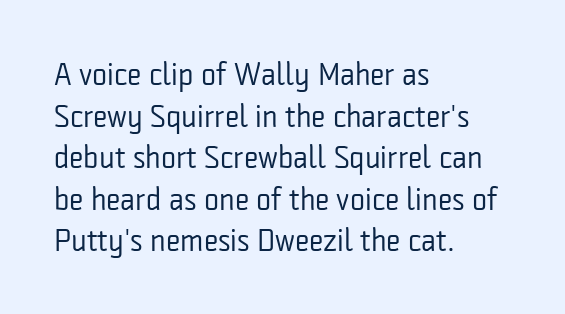
Each word holds together tightly as a unit, with standard inter-letter gaps. The lines sit at an ordinary, default distance from one another. Spacing verdict: proportional, widths tailored to each character. The passage shown is typeset with a sans-serif family. Alignment: flush left. The axis of the letterforms is exactly vertical.
